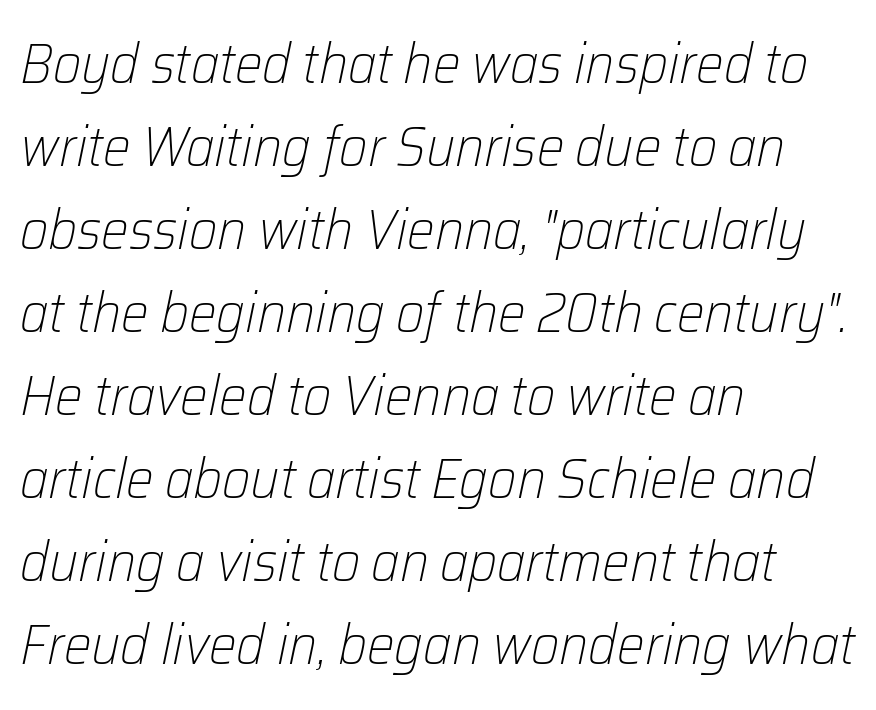
Vertical spacing — default. The font is comparable to plain body text, perhaps lighter. Students, note that the glyphs here touch the page at normal intervals. Rule under the text: the space is simply empty.
